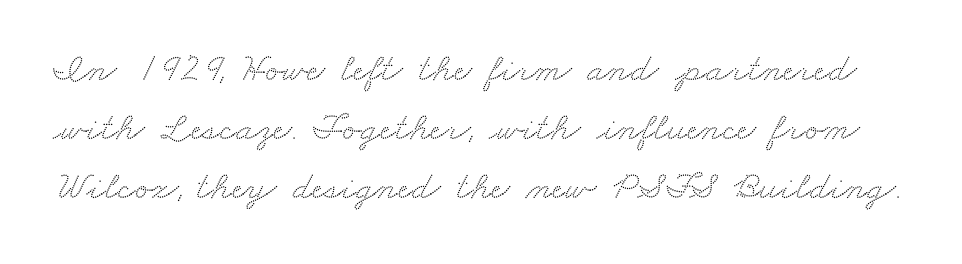
Q: Is the typeface a serif or a sans-serif typeface? A: Serif.
Q: Is the text underlined? A: No.
Q: Is the spacing between letters normal or unusually wide? A: Normal.
Q: Is the spacing between lines tight, normal or loose? A: Normal.
Q: Width (condensed, normal, or wide)? A: Wide.
Q: Stroke contrast? A: Medium.
Q: x-height? A: Small.
Q: Monospaced? A: No.
